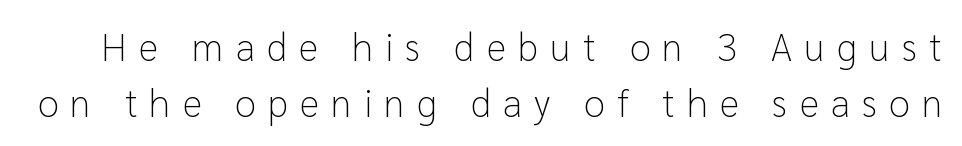
Q: Is the text bold? A: No.
Q: Is the text italic (slanted)? A: No, it is upright.
Q: Is the typeface a serif or a sans-serif typeface? A: Sans-serif.
Q: Is the text underlined? A: No.
Q: Is the spacing between letters normal or unusually wide? A: Unusually wide.
Q: Is the spacing between lines tight, normal or loose? A: Normal.
Q: Width (condensed, normal, or wide)? A: Normal.
Q: Stroke contrast? A: Low.
Q: x-height? A: Medium.
Q: Monospaced? A: No.
